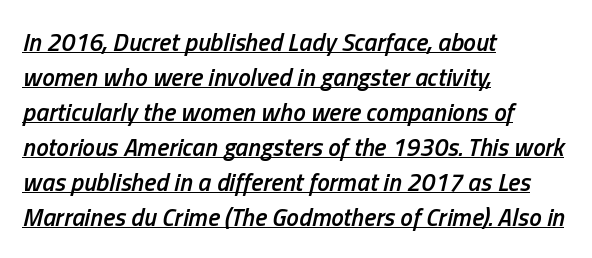
The image shows 25 px text type, italic (leaning right); set left-aligned, normal line spacing (1.4x), normal letter spacing, underlined.
